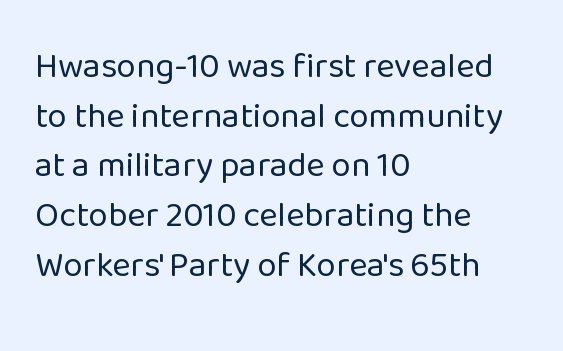
{"serif": "no", "italic": "no", "bold": "no", "weight": "regular", "width": "normal", "stroke_contrast": "low", "x_height": "medium", "monospaced": "no", "underline": "no", "align": "left", "line_spacing": "normal", "line_spacing_ratio": 1.42, "letter_spacing": "normal", "letter_spacing_em": 0.0, "glyph_px": 35}
